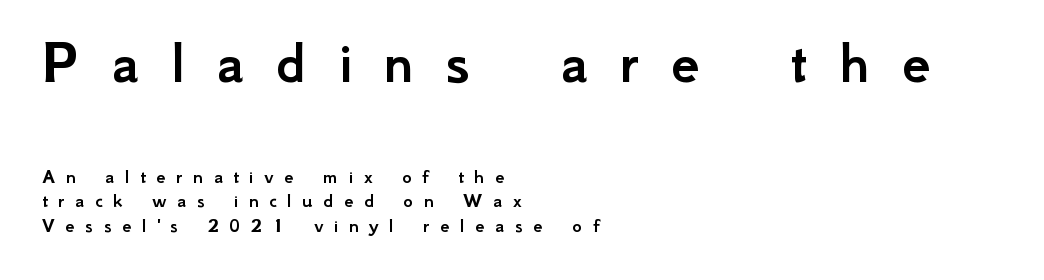
The image shows 64 px sans-serif type, upright; set left-aligned, line spacing 1.18x, unusually wide letter spacing (+0.5 em), not underlined; the first (top) block is 3.05x larger; low stroke contrast and a small x-height.
